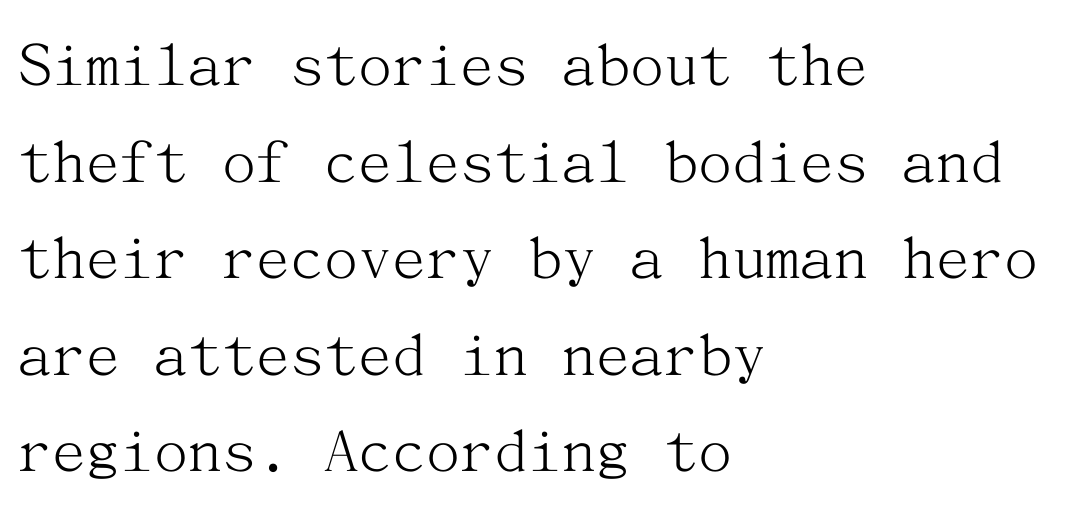
Q: Is the text bold? A: No.
Q: Is the text italic (slanted)? A: No, it is upright.
Q: Is the typeface a serif or a sans-serif typeface? A: Serif.
Q: Is the text underlined? A: No.
Q: How is the paragraph aligned? A: Left-aligned.
Q: Is the spacing between letters normal or unusually wide? A: Normal.
Q: Is the spacing between lines tight, normal or loose? A: Normal.
Q: Width (condensed, normal, or wide)? A: Normal.
Q: Stroke contrast? A: Medium.
Q: x-height? A: Medium.
